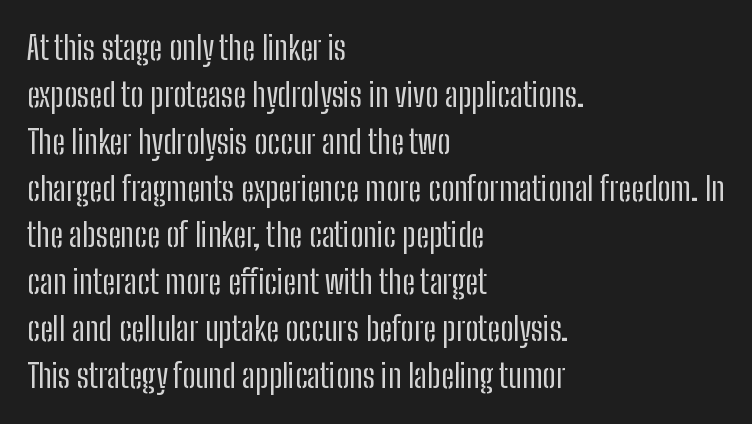
The image shows 33 px regular-weight, condensed sans-serif type, upright; set left-aligned, normal line spacing (1.42x), normal letter spacing, not underlined; low stroke contrast and a medium x-height.
